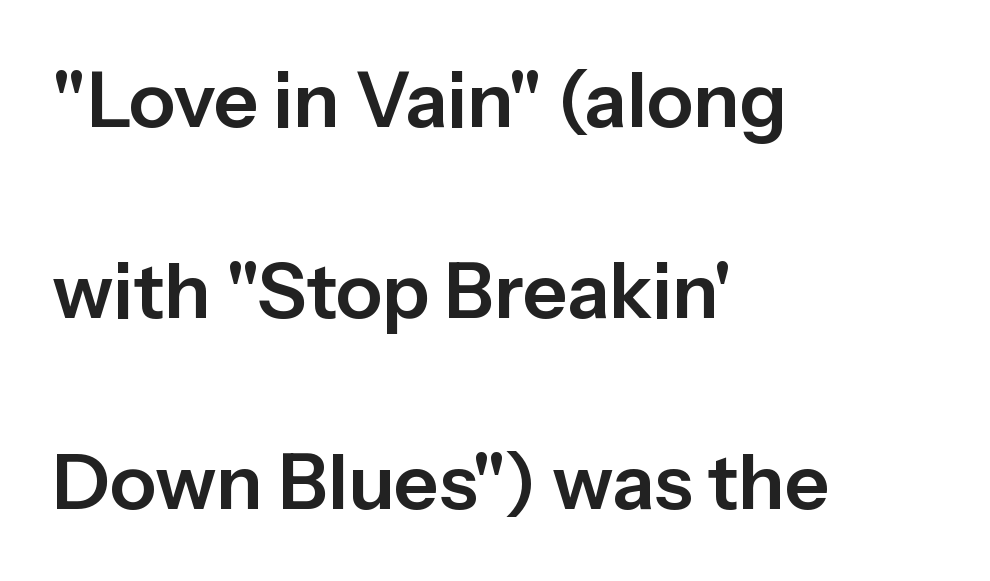
The passage shown is typed in a proportional face where columns would drift. Default kerning and tracking; the words read as compact shapes. Check under the words: just untouched page. Each letter's strokes conclude bluntly, with no projecting serifs. The passage is arranged the way most books set body copy — flush left. Designer's note — italics off, roman on.
